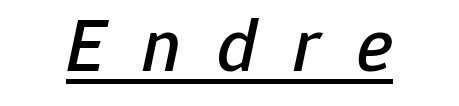
The image shows 76 px text type, italic (leaning right); set unusually wide letter spacing (+0.48 em), underlined; low stroke contrast and a medium x-height.
